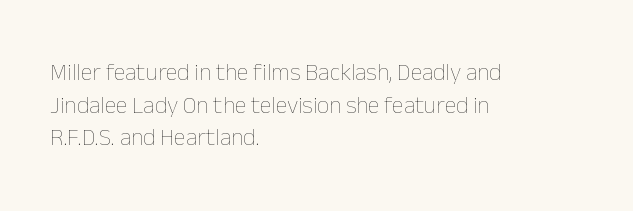
The image shows 24 px text type, upright; set left-aligned, normal line spacing (1.36x), normal letter spacing, not underlined.
